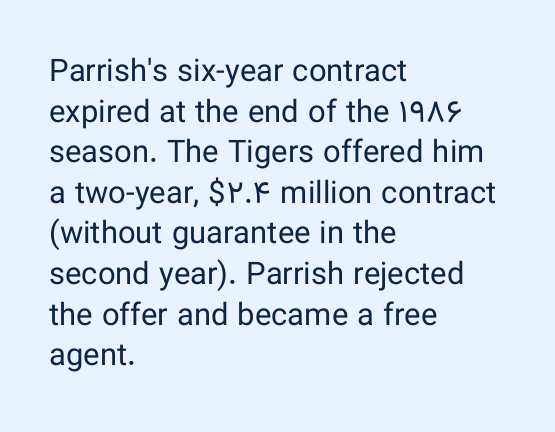
Words float on clear page, feet unadorned. Quick note: interline space is typical. The rendering uses natural spacing where letterforms have individual widths. The typesetter chose a ragged-right arrangement here. Ink coverage per letter is moderate at most. Nothing unusual about the tracking: characters are spaced as the font intends.
